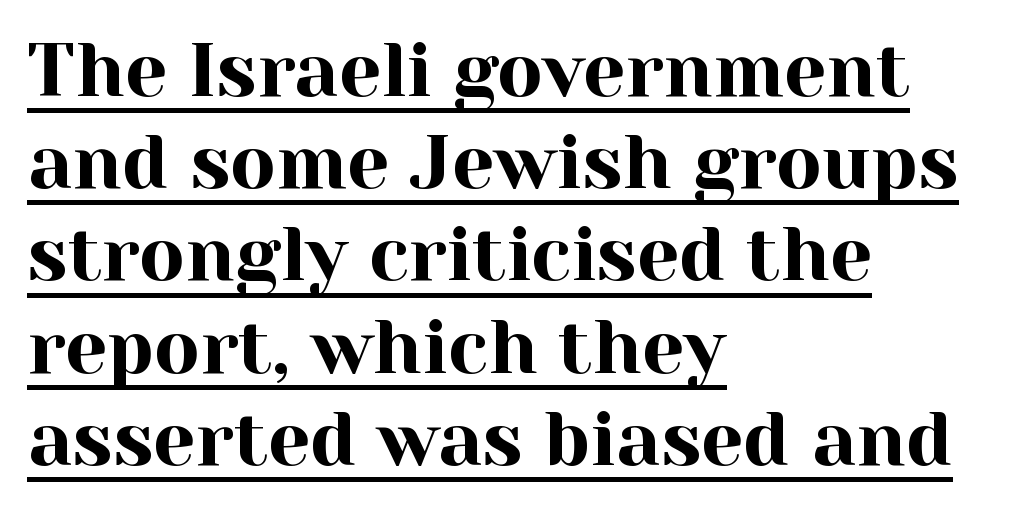
The glyphs in this specimen are seriffed. Descenders here cross a horizontal rule under the line. Visually the block forms a straight wall on the left and a jagged coastline on the right. Does extra space separate the letters? No, they use regular spacing. You can tell it's not italic because the verticals are truly vertical. Looks like regular typesetting: each glyph gets only the width it needs.
